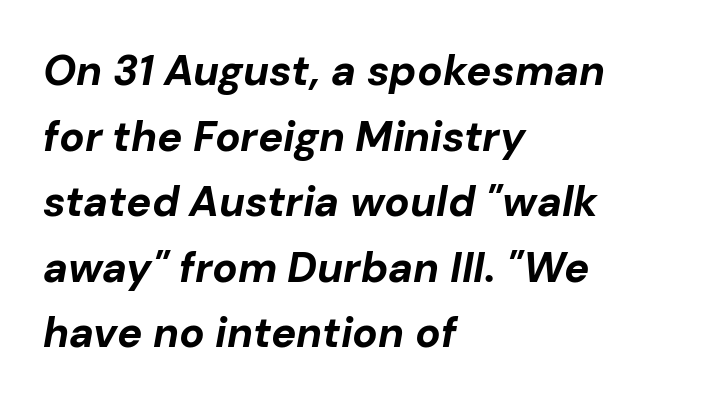
The image shows 42 px bold type, italic (leaning right); set left-aligned, normal line spacing (1.56x), normal letter spacing, not underlined; low stroke contrast and a medium x-height.
